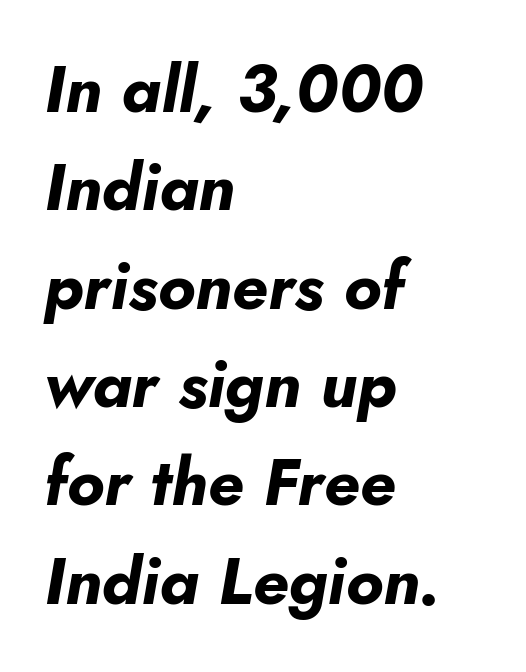
The image shows 66 px bold type, italic (leaning right); set left-aligned, normal line spacing (1.49x), normal letter spacing, not underlined; low stroke contrast and a small x-height.
